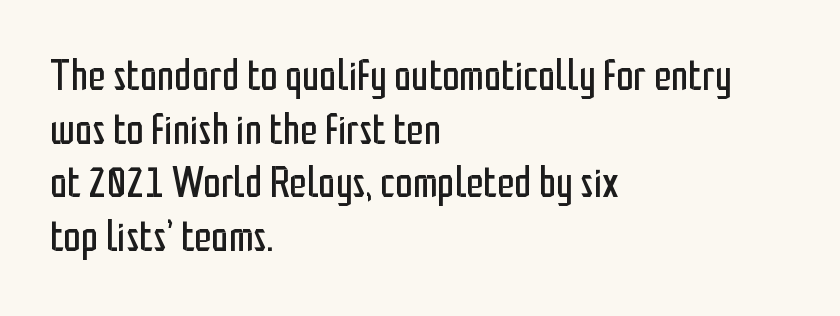
Q: Is the text bold? A: No.
Q: Is the text italic (slanted)? A: No, it is upright.
Q: Is the typeface a serif or a sans-serif typeface? A: Sans-serif.
Q: Is the text underlined? A: No.
Q: How is the paragraph aligned? A: Left-aligned.
Q: Is the spacing between letters normal or unusually wide? A: Normal.
Q: Width (condensed, normal, or wide)? A: Condensed.
Q: Stroke contrast? A: Low.
Q: x-height? A: Medium.
Q: Monospaced? A: No.
